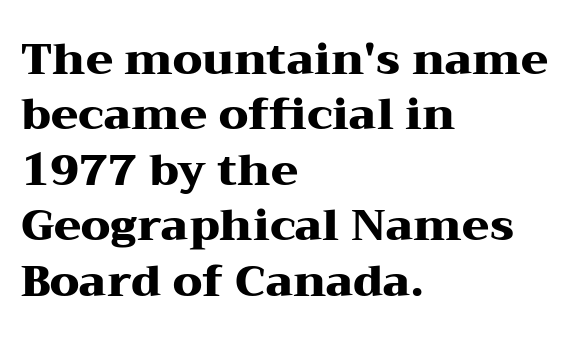
The foot of each line stays bare and open. Think of a printed novel: that variable character pitch is what you see here. If you drew a line through each stem, it would be perfectly vertical. I'd call this a serif setting — the letters wear small feet. One-word summary of the alignment: left.
